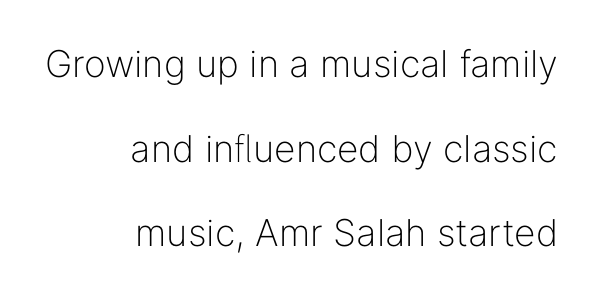
Q: Is the text bold? A: No.
Q: Is the text italic (slanted)? A: No, it is upright.
Q: Is the typeface a serif or a sans-serif typeface? A: Sans-serif.
Q: Is the text underlined? A: No.
Q: How is the paragraph aligned? A: Right-aligned.
Q: Is the spacing between letters normal or unusually wide? A: Normal.
Q: Is the spacing between lines tight, normal or loose? A: Loose.
Q: Width (condensed, normal, or wide)? A: Normal.
Q: Stroke contrast? A: Low.
Q: x-height? A: Medium.
Q: Monospaced? A: No.
